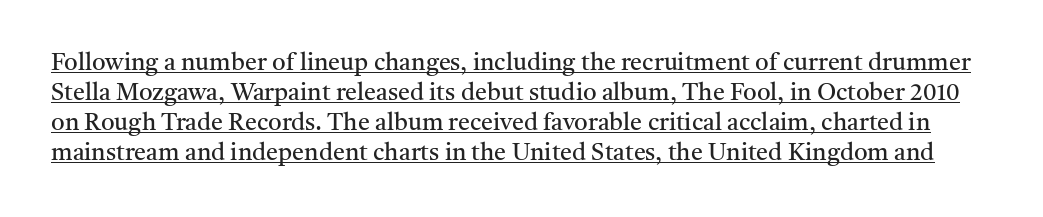
Q: Is the text bold? A: No.
Q: Is the text italic (slanted)? A: No, it is upright.
Q: Is the text underlined? A: Yes.
Q: Is the spacing between letters normal or unusually wide? A: Normal.
Q: Is the spacing between lines tight, normal or loose? A: Normal.
